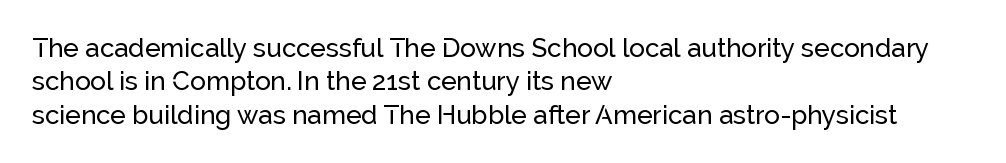
The image shows 26 px text type, upright; set left-aligned, normal line spacing (1.28x), normal letter spacing, not underlined.
